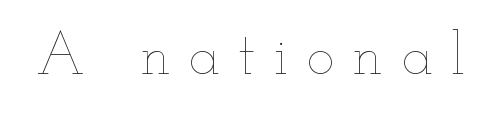
Q: Is the text bold? A: No.
Q: Is the text italic (slanted)? A: No, it is upright.
Q: Is the text underlined? A: No.
Q: Is the spacing between letters normal or unusually wide? A: Unusually wide.
Q: Width (condensed, normal, or wide)? A: Wide.
Q: Stroke contrast? A: Low.
Q: x-height? A: Small.
Q: Monospaced? A: No.
